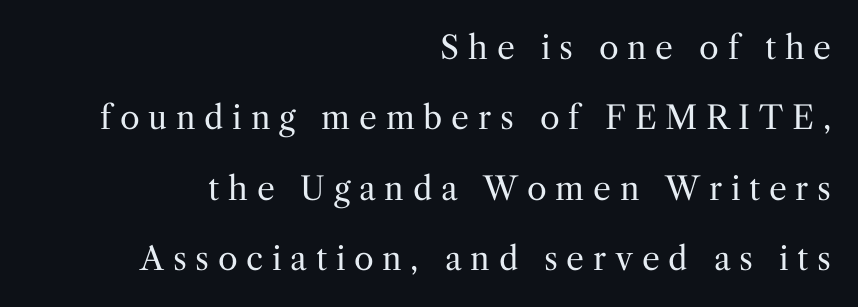
{"serif": "yes", "italic": "no", "bold": "no", "weight": "regular", "width": "normal", "stroke_contrast": "medium", "x_height": "medium", "monospaced": "no", "underline": "no", "align": "right", "line_spacing": "loose", "line_spacing_ratio": 2.2, "letter_spacing": "wide", "letter_spacing_em": 0.27, "glyph_px": 32}
